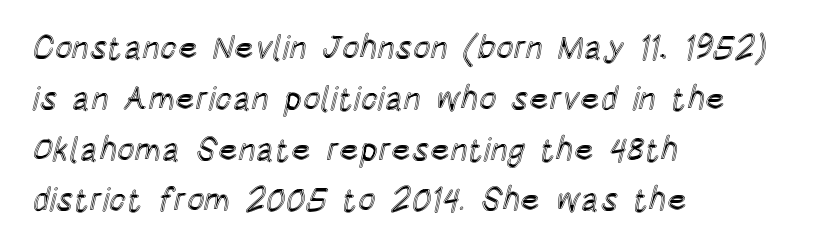
Q: Is the text italic (slanted)? A: Yes.
Q: Is the text underlined? A: No.
Q: How is the paragraph aligned? A: Left-aligned.
Q: Is the spacing between letters normal or unusually wide? A: Normal.
Q: Is the spacing between lines tight, normal or loose? A: Normal.
Q: Width (condensed, normal, or wide)? A: Condensed.
Q: x-height? A: Large.
Q: Monospaced? A: No.
